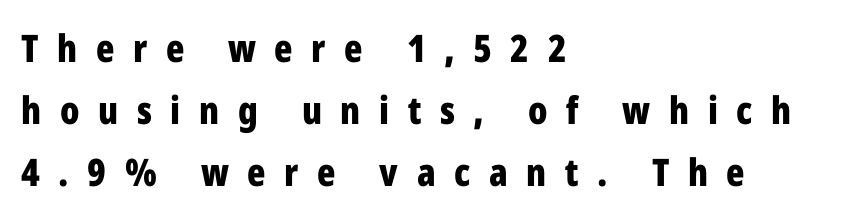
{"serif": "no", "italic": "no", "bold": "yes", "weight": "bold", "width": "condensed", "stroke_contrast": "low", "x_height": "medium", "monospaced": "no", "underline": "no", "align": "left", "line_spacing": "normal", "line_spacing_ratio": 1.63, "letter_spacing": "wide", "letter_spacing_em": 0.49, "glyph_px": 38}
